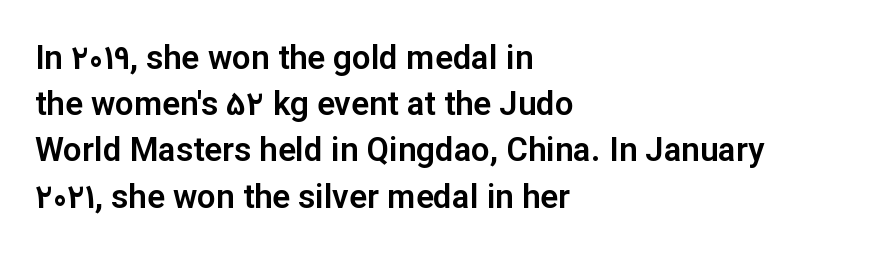
Q: Is the text italic (slanted)? A: No, it is upright.
Q: Is the typeface a serif or a sans-serif typeface? A: Sans-serif.
Q: Is the text underlined? A: No.
Q: How is the paragraph aligned? A: Left-aligned.
Q: Is the spacing between letters normal or unusually wide? A: Normal.
Q: Is the spacing between lines tight, normal or loose? A: Normal.
Q: Width (condensed, normal, or wide)? A: Normal.
Q: Stroke contrast? A: Low.
Q: x-height? A: Medium.
Q: Monospaced? A: No.
